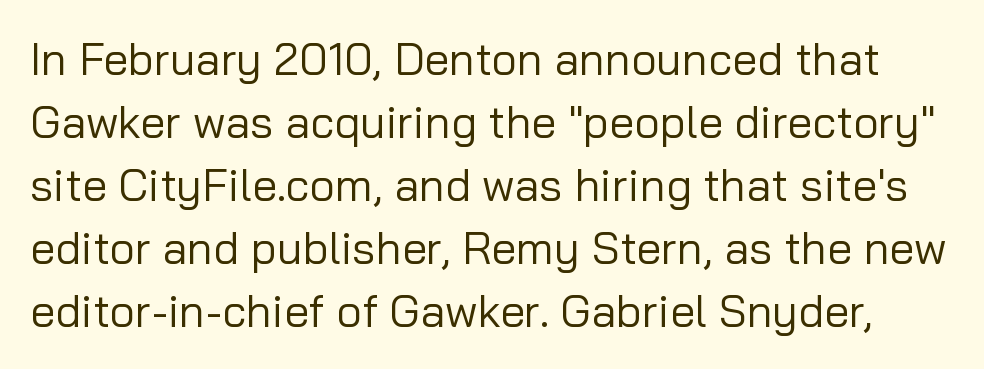
Q: Is the text bold? A: No.
Q: Is the text italic (slanted)? A: No, it is upright.
Q: Is the typeface a serif or a sans-serif typeface? A: Sans-serif.
Q: Is the text underlined? A: No.
Q: Is the spacing between letters normal or unusually wide? A: Normal.
Q: Is the spacing between lines tight, normal or loose? A: Normal.
Q: Width (condensed, normal, or wide)? A: Normal.
Q: Stroke contrast? A: Low.
Q: x-height? A: Medium.
Q: Monospaced? A: No.
